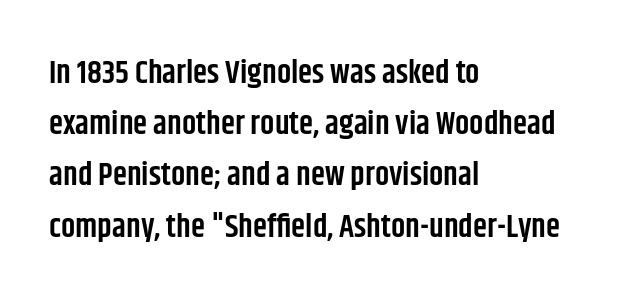
Q: Is the text bold? A: Semi-bold.
Q: Is the text italic (slanted)? A: No, it is upright.
Q: Is the typeface a serif or a sans-serif typeface? A: Sans-serif.
Q: Is the text underlined? A: No.
Q: How is the paragraph aligned? A: Left-aligned.
Q: Is the spacing between letters normal or unusually wide? A: Normal.
Q: Is the spacing between lines tight, normal or loose? A: Normal.
Q: Width (condensed, normal, or wide)? A: Condensed.
Q: Stroke contrast? A: Low.
Q: x-height? A: Large.
Q: Monospaced? A: No.
